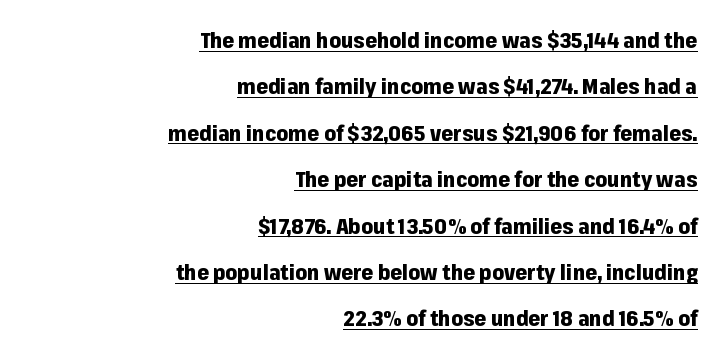
The image shows 21 px bold type, upright; set right-aligned, loose line spacing (2.21x), normal letter spacing, underlined.
